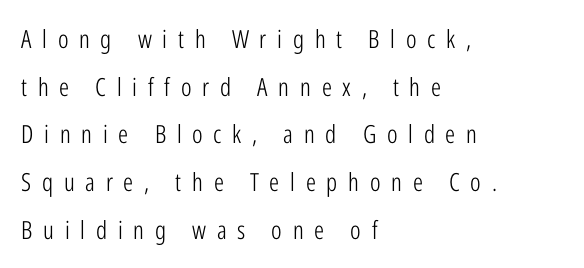
Q: Is the text bold? A: No.
Q: Is the text italic (slanted)? A: No, it is upright.
Q: Is the text underlined? A: No.
Q: How is the paragraph aligned? A: Left-aligned.
Q: Is the spacing between letters normal or unusually wide? A: Unusually wide.
Q: Is the spacing between lines tight, normal or loose? A: Loose.
